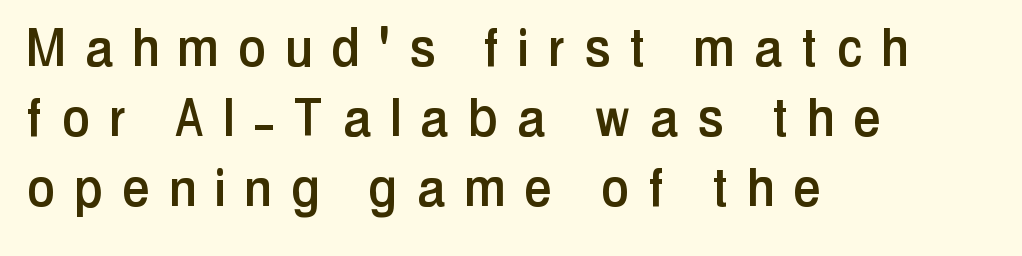
{"serif": "no", "italic": "no", "width": "condensed", "stroke_contrast": "low", "x_height": "medium", "monospaced": "no", "underline": "no", "align": "left", "line_spacing": "tight", "line_spacing_ratio": 1.13, "letter_spacing": "wide", "letter_spacing_em": 0.34, "glyph_px": 62}
